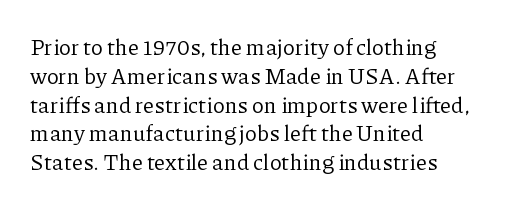
No extra ink here — the face is not bold. The ragged edge is on the right, which tells us the setting is flush left. Decoration check: the copy has no underline. Between one letter and the next there's only the usual sliver of space. No italicization has been applied; the sample stays upright. Successive baselines arrive at the customary interval.
